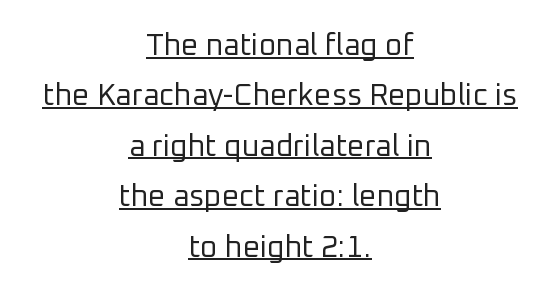
The image shows 30 px regular-weight sans-serif type, upright; set centered, normal line spacing (1.68x), normal letter spacing, underlined; low stroke contrast and a medium x-height.
